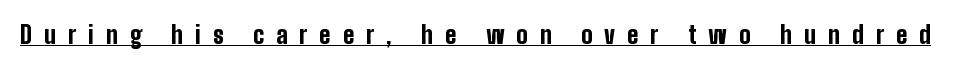
Unlike italic type, these characters show no tilt at all. Its strokes are broad and dark, the hallmark of bold type. The tracking reads as deliberately expanded to a designer's eye. A rule runs beneath these lines of type.
